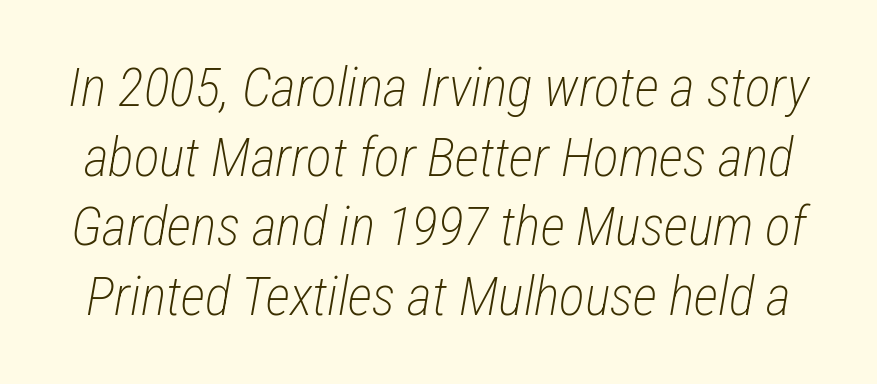
{"italic": "yes", "lean": "right", "slant_degrees": 12, "bold": "no", "weight": "light", "width": "condensed", "stroke_contrast": "low", "x_height": "medium", "monospaced": "no", "underline": "no", "line_spacing": "normal", "line_spacing_ratio": 1.29, "letter_spacing": "normal", "letter_spacing_em": 0.0, "glyph_px": 54}
